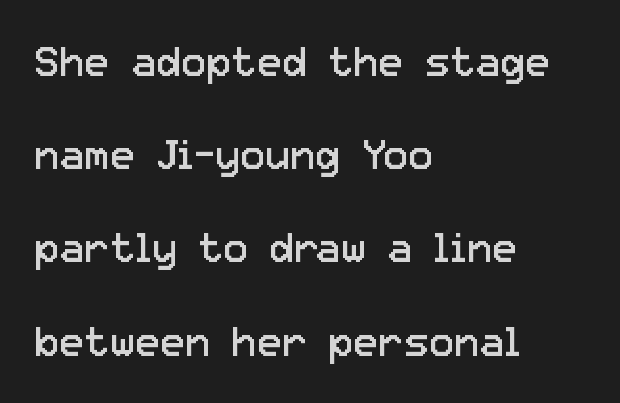
Q: Is the text bold? A: No.
Q: Is the text italic (slanted)? A: No, it is upright.
Q: Is the typeface a serif or a sans-serif typeface? A: Sans-serif.
Q: Is the text underlined? A: No.
Q: How is the paragraph aligned? A: Left-aligned.
Q: Is the spacing between letters normal or unusually wide? A: Normal.
Q: Is the spacing between lines tight, normal or loose? A: Loose.
Q: Width (condensed, normal, or wide)? A: Normal.
Q: Stroke contrast? A: Low.
Q: x-height? A: Medium.
Q: Monospaced? A: No.
